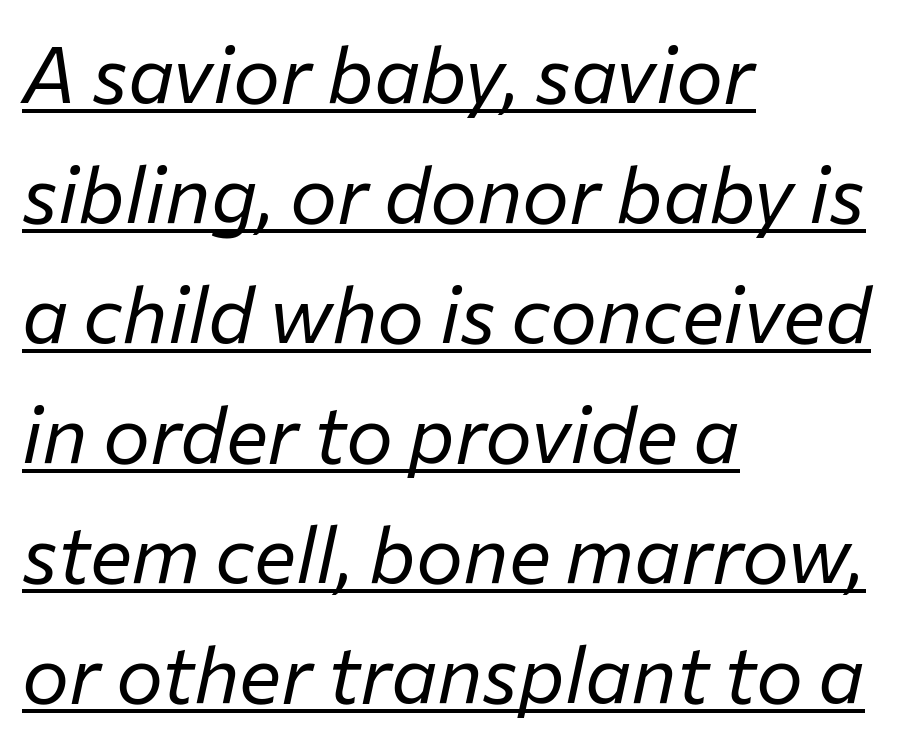
Q: Is the text bold? A: No.
Q: Is the text italic (slanted)? A: Yes, it leans right by about 12 degrees.
Q: Is the text underlined? A: Yes.
Q: How is the paragraph aligned? A: Left-aligned.
Q: Is the spacing between letters normal or unusually wide? A: Normal.
Q: Is the spacing between lines tight, normal or loose? A: Normal.
Q: Width (condensed, normal, or wide)? A: Normal.
Q: Stroke contrast? A: Low.
Q: x-height? A: Medium.
Q: Monospaced? A: No.
